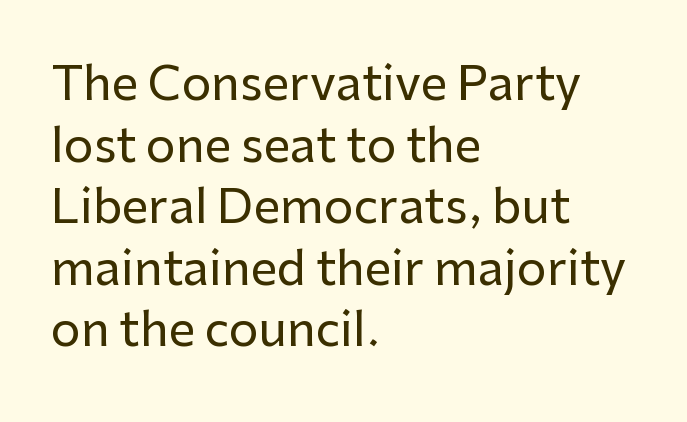
The image shows 47 px sans-serif type, upright; set left-aligned, normal line spacing (1.31x), normal letter spacing, not underlined; low stroke contrast and a medium x-height.
